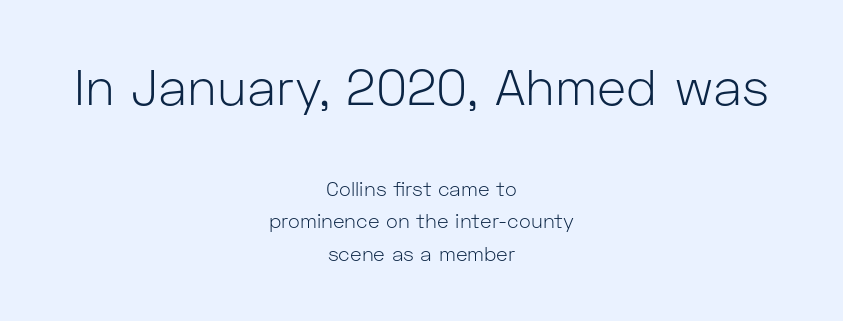
{"serif": "no", "italic": "no", "bold": "no", "weight": "light", "width": "normal", "stroke_contrast": "low", "x_height": "medium", "monospaced": "no", "underline": "no", "align": "center", "line_spacing": "normal", "line_spacing_ratio": 1.62, "letter_spacing": "normal", "letter_spacing_em": 0.0, "larger_block": "first", "size_ratio": 2.5, "glyph_px": 50}
